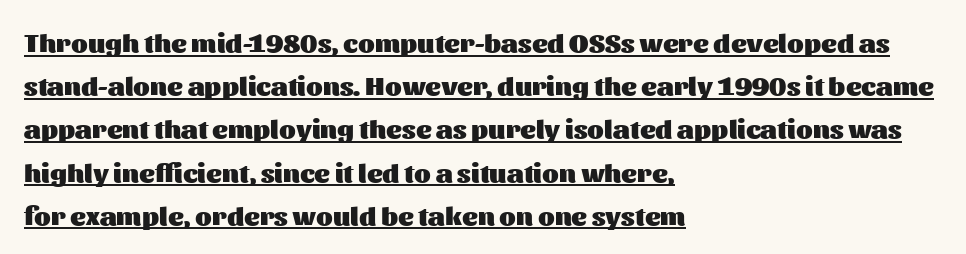
Q: Is the text bold? A: Yes.
Q: Is the text italic (slanted)? A: No, it is upright.
Q: Is the text underlined? A: Yes.
Q: How is the paragraph aligned? A: Left-aligned.
Q: Is the spacing between letters normal or unusually wide? A: Normal.
Q: Is the spacing between lines tight, normal or loose? A: Normal.
